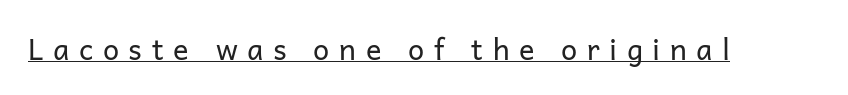
The image shows 29 px regular-weight sans-serif type, upright; set unusually wide letter spacing (+0.33 em), underlined; low stroke contrast and a medium x-height.
